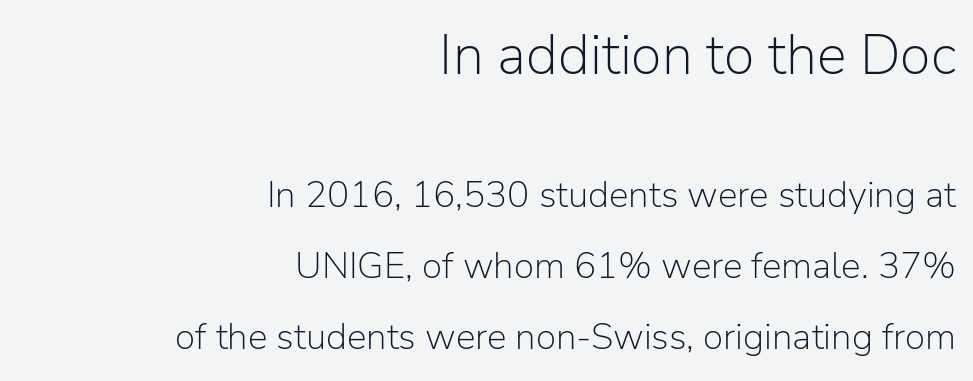
Loosely led — the rows are spread out. No heavy texture on the line: the type isn't bold. Glyph-to-glyph distance matches everyday printed text. Any mark beneath the type? The region is blank. Characters remain perfectly vertical along every line.
